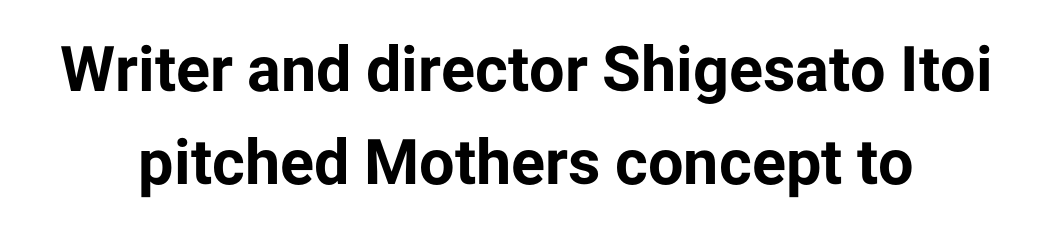
{"serif": "no", "italic": "no", "bold": "yes", "weight": "bold", "width": "normal", "stroke_contrast": "low", "x_height": "medium", "monospaced": "no", "underline": "no", "line_spacing": "normal", "line_spacing_ratio": 1.48, "letter_spacing": "normal", "letter_spacing_em": 0.0, "glyph_px": 63}
